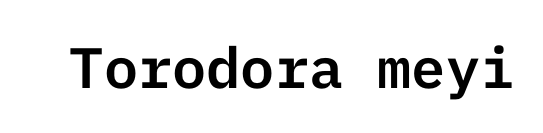
Q: Is the text italic (slanted)? A: No, it is upright.
Q: Is the typeface a serif or a sans-serif typeface? A: Sans-serif.
Q: Is the text underlined? A: No.
Q: Is the spacing between letters normal or unusually wide? A: Normal.
Q: Width (condensed, normal, or wide)? A: Normal.
Q: Stroke contrast? A: Low.
Q: x-height? A: Medium.
